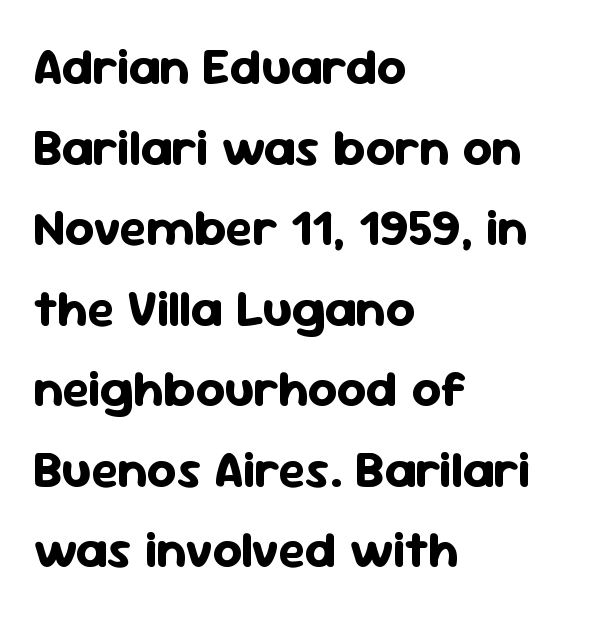
Letters rest on an invisible, unmarked baseline. How heavy is the stroke? Heavy — this is a bold. Line starts are locked; line ends wander. The letters advance in unequal steps, a hallmark of proportional type.
